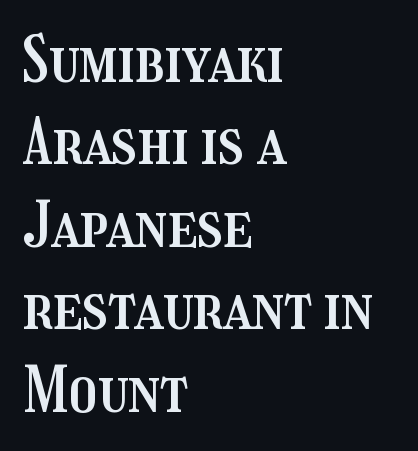
Q: Is the text italic (slanted)? A: No, it is upright.
Q: Is the text underlined? A: No.
Q: How is the paragraph aligned? A: Left-aligned.
Q: Is the spacing between letters normal or unusually wide? A: Normal.
Q: Is the spacing between lines tight, normal or loose? A: Normal.
Q: Width (condensed, normal, or wide)? A: Condensed.
Q: Stroke contrast? A: Medium.
Q: x-height? A: Medium.
Q: Monospaced? A: No.
